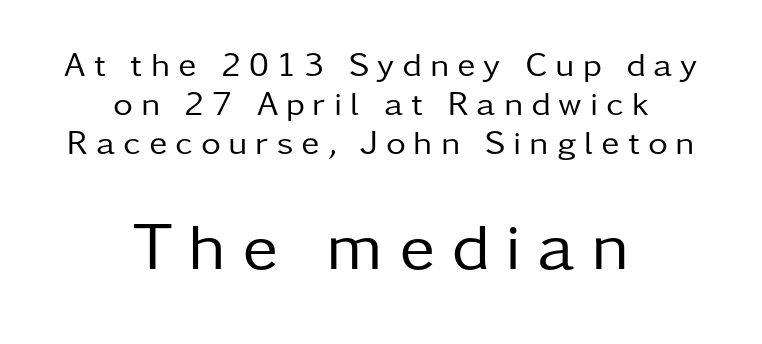
{"serif": "no", "italic": "no", "bold": "no", "weight": "regular", "width": "normal", "stroke_contrast": "low", "x_height": "medium", "monospaced": "no", "underline": "no", "align": "center", "line_spacing": "tight", "line_spacing_ratio": 1.14, "letter_spacing": "wide", "letter_spacing_em": 0.24, "larger_block": "second", "size_ratio": 1.97, "glyph_px": 67}
